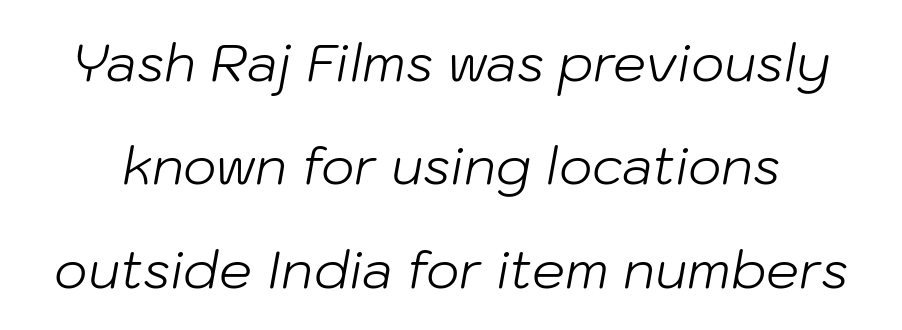
Q: Is the text bold? A: No.
Q: Is the text italic (slanted)? A: Yes, it leans right by about 10 degrees.
Q: Is the text underlined? A: No.
Q: Is the spacing between letters normal or unusually wide? A: Normal.
Q: Is the spacing between lines tight, normal or loose? A: Loose.
Q: Width (condensed, normal, or wide)? A: Normal.
Q: Stroke contrast? A: Low.
Q: x-height? A: Medium.
Q: Monospaced? A: No.
